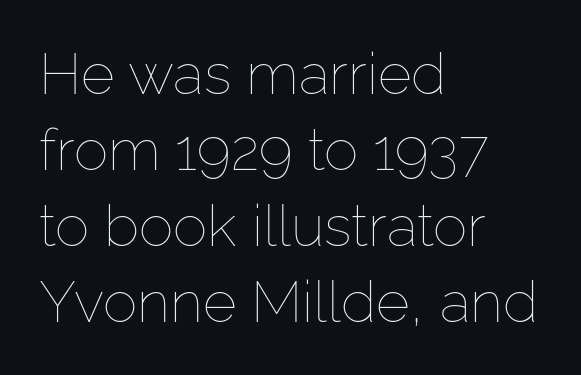
{"italic": "no", "bold": "no", "weight": "thin", "width": "normal", "stroke_contrast": "low", "x_height": "medium", "monospaced": "no", "underline": "no", "align": "left", "line_spacing": "normal", "line_spacing_ratio": 1.31, "letter_spacing": "normal", "letter_spacing_em": 0.0, "glyph_px": 58}
